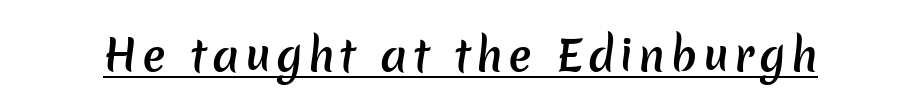
The image shows 43 px semibold sans-serif type; set underlined; low stroke contrast and a medium x-height.
